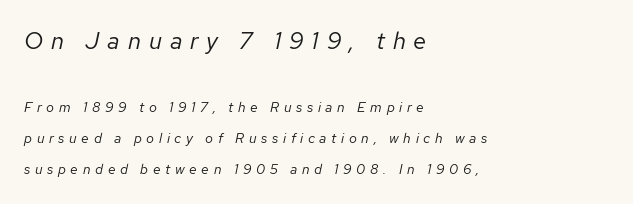
Q: Is the text bold? A: No.
Q: Is the text italic (slanted)? A: Yes, it leans right by about 12 degrees.
Q: Is the text underlined? A: No.
Q: How is the paragraph aligned? A: Left-aligned.
Q: Is the spacing between letters normal or unusually wide? A: Unusually wide.
Q: Is the spacing between lines tight, normal or loose? A: Loose.
Q: Which block of text is set in a larger size, the first (top) or the second (bottom)? A: The first (top) one.
